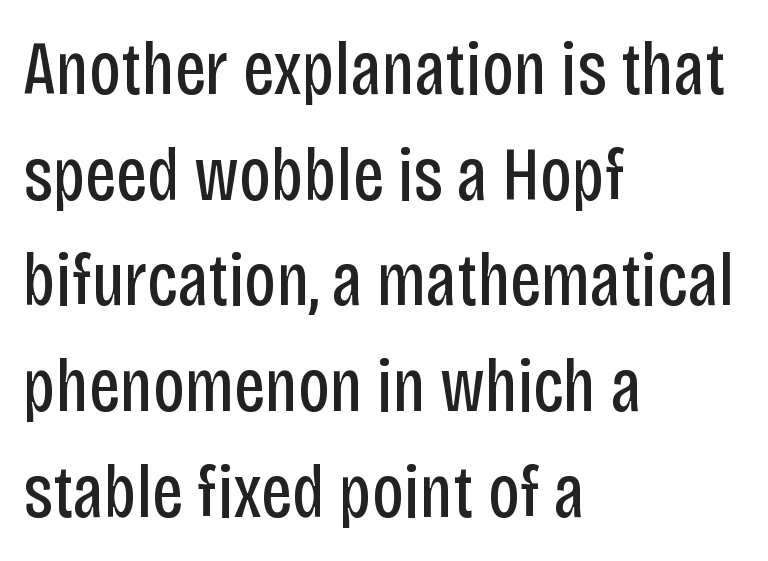
The image shows 76 px regular-weight, condensed sans-serif type, upright; set left-aligned, normal line spacing (1.39x), normal letter spacing, not underlined; low stroke contrast and a large x-height.
